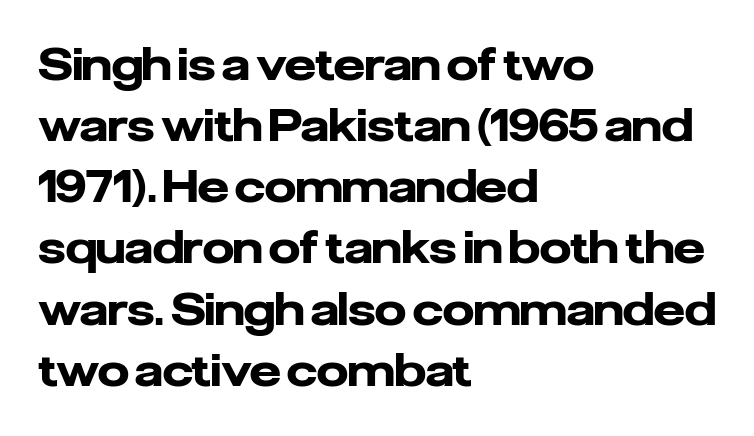
The image shows 44 px heavy sans-serif type, upright; set left-aligned, normal line spacing (1.39x), normal letter spacing, not underlined; low stroke contrast and a medium x-height.
